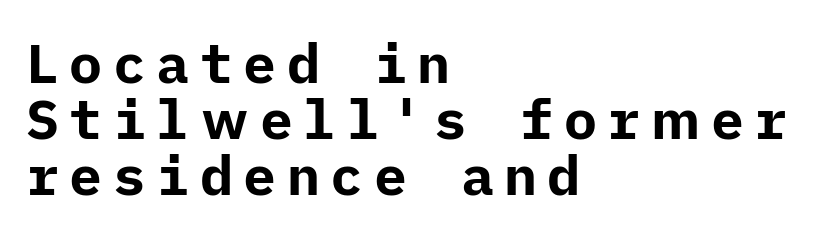
Q: Is the text bold? A: Yes.
Q: Is the text italic (slanted)? A: No, it is upright.
Q: Is the typeface a serif or a sans-serif typeface? A: Sans-serif.
Q: Is the text underlined? A: No.
Q: How is the paragraph aligned? A: Left-aligned.
Q: Is the spacing between lines tight, normal or loose? A: Tight.
Q: Width (condensed, normal, or wide)? A: Normal.
Q: Stroke contrast? A: Low.
Q: x-height? A: Medium.
